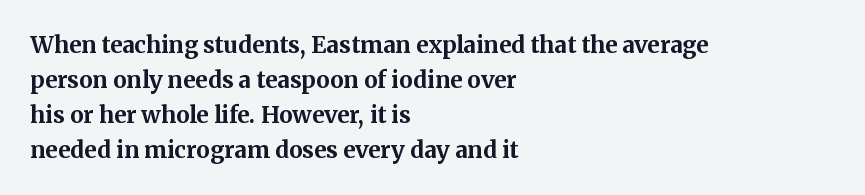
Q: Is the text bold? A: Yes.
Q: Is the text italic (slanted)? A: No, it is upright.
Q: Is the text underlined? A: No.
Q: How is the paragraph aligned? A: Left-aligned.
Q: Is the spacing between letters normal or unusually wide? A: Normal.
Q: Is the spacing between lines tight, normal or loose? A: Normal.
